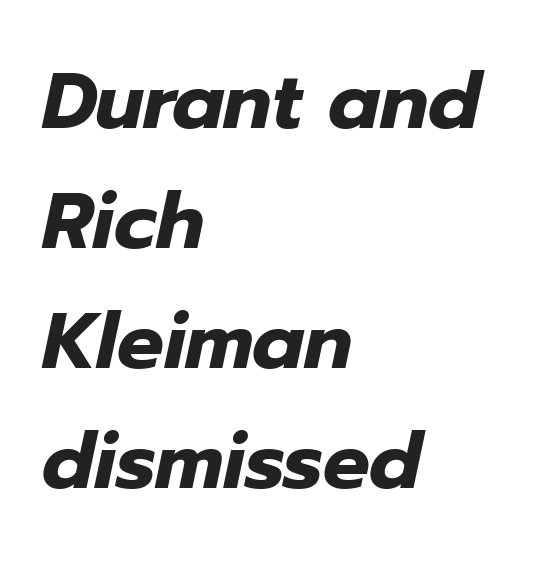
{"italic": "yes", "lean": "right", "slant_degrees": 12, "bold": "yes", "weight": "heavy", "width": "normal", "stroke_contrast": "low", "x_height": "medium", "monospaced": "no", "underline": "no", "align": "left", "line_spacing": "normal", "line_spacing_ratio": 1.54, "letter_spacing": "normal", "letter_spacing_em": 0.0, "glyph_px": 78}
